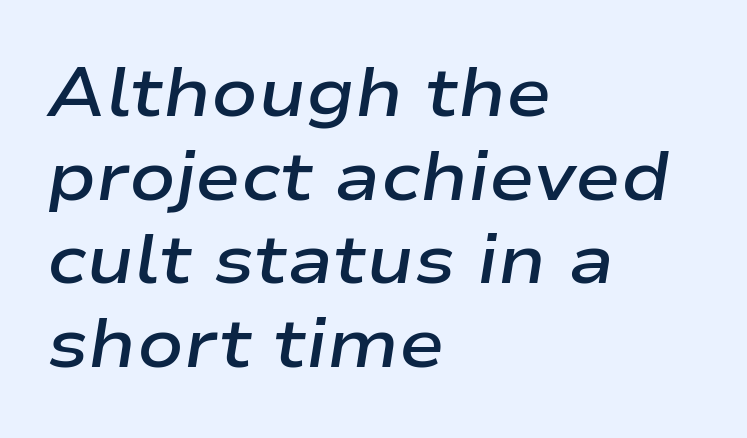
Q: Is the text bold? A: Semi-bold.
Q: Is the text italic (slanted)? A: Yes, it leans right by about 9 degrees.
Q: Is the text underlined? A: No.
Q: How is the paragraph aligned? A: Left-aligned.
Q: Is the spacing between letters normal or unusually wide? A: Normal.
Q: Width (condensed, normal, or wide)? A: Wide.
Q: Stroke contrast? A: Low.
Q: x-height? A: Medium.
Q: Monospaced? A: No.
